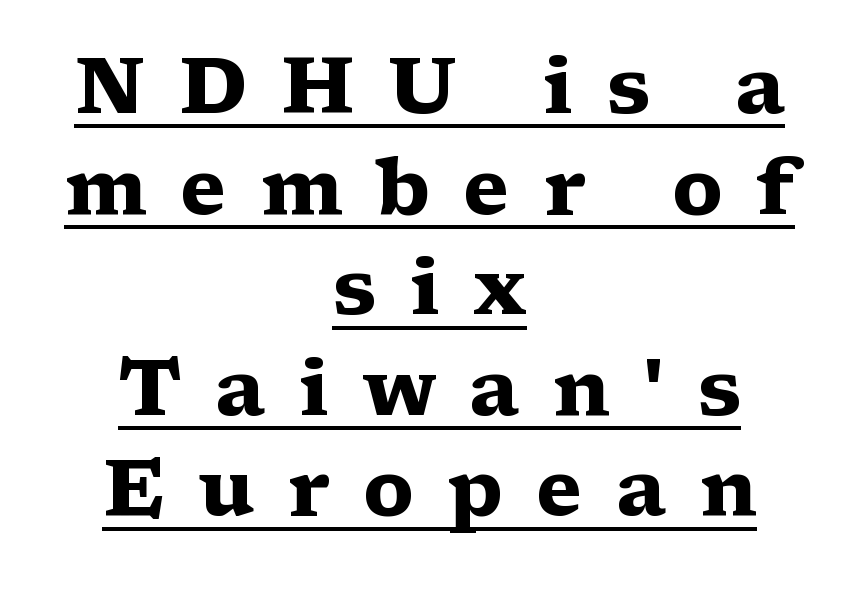
{"serif": "yes", "italic": "no", "bold": "yes", "weight": "heavy", "width": "wide", "stroke_contrast": "medium", "x_height": "medium", "monospaced": "no", "underline": "yes", "align": "center", "line_spacing": "normal", "line_spacing_ratio": 1.29, "letter_spacing": "wide", "letter_spacing_em": 0.42, "glyph_px": 78}
